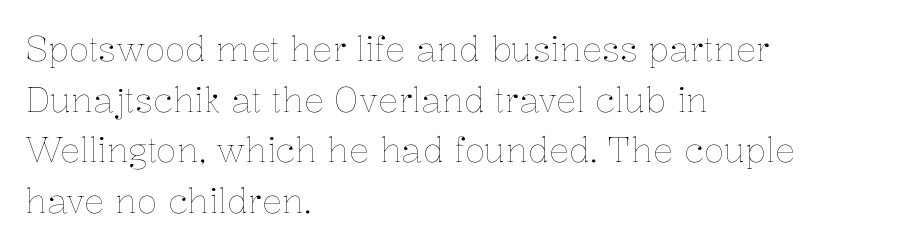
Q: Is the text bold? A: No.
Q: Is the text italic (slanted)? A: No, it is upright.
Q: Is the text underlined? A: No.
Q: How is the paragraph aligned? A: Left-aligned.
Q: Is the spacing between letters normal or unusually wide? A: Normal.
Q: Is the spacing between lines tight, normal or loose? A: Normal.
Q: Width (condensed, normal, or wide)? A: Normal.
Q: Stroke contrast? A: Low.
Q: x-height? A: Medium.
Q: Monospaced? A: No.
